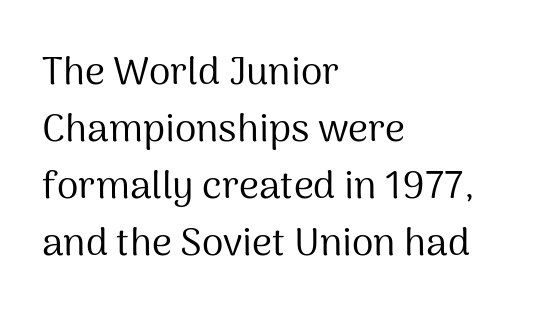
The image shows 39 px regular-weight sans-serif type, upright; set left-aligned, normal line spacing (1.46x), normal letter spacing, not underlined; medium stroke contrast and a medium x-height.
